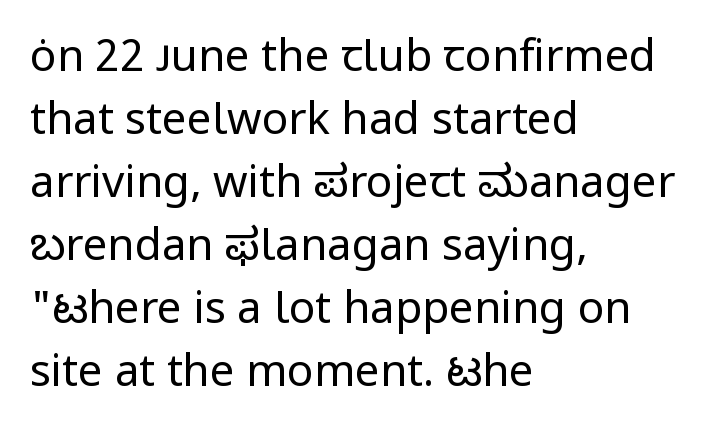
The image shows 44 px regular-weight sans-serif type, upright; set left-aligned, normal line spacing (1.43x), normal letter spacing, not underlined; low stroke contrast and a medium x-height.
